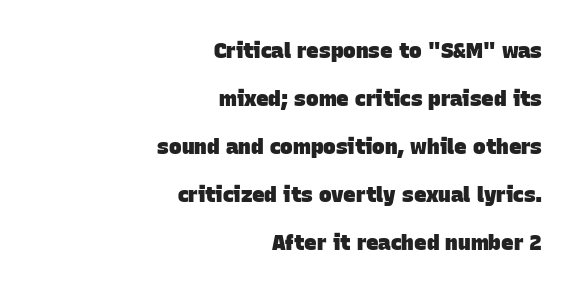
Notice the wide empty band between every row — that's loose leading. Descenders are the only things crossing below the line. Compared with an ordinary text face, these strokes are far heavier — a full bold. Is the letter spacing exaggerated? No — it looks like the ordinary default. Is the block centered? No — it sits flush against the right margin.
